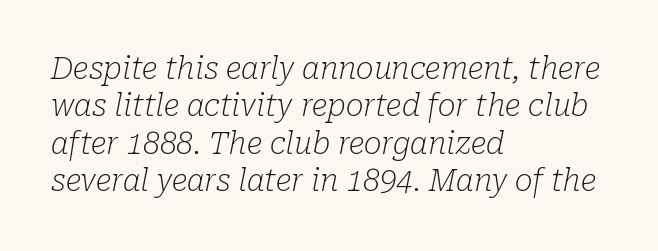
{"serif": "yes", "italic": "yes", "lean": "right", "slant_degrees": 10, "bold": "no", "weight": "light", "width": "normal", "stroke_contrast": "low", "x_height": "medium", "monospaced": "no", "underline": "no", "align": "left", "line_spacing": "normal", "line_spacing_ratio": 1.25, "letter_spacing": "normal", "letter_spacing_em": 0.0, "glyph_px": 30}
